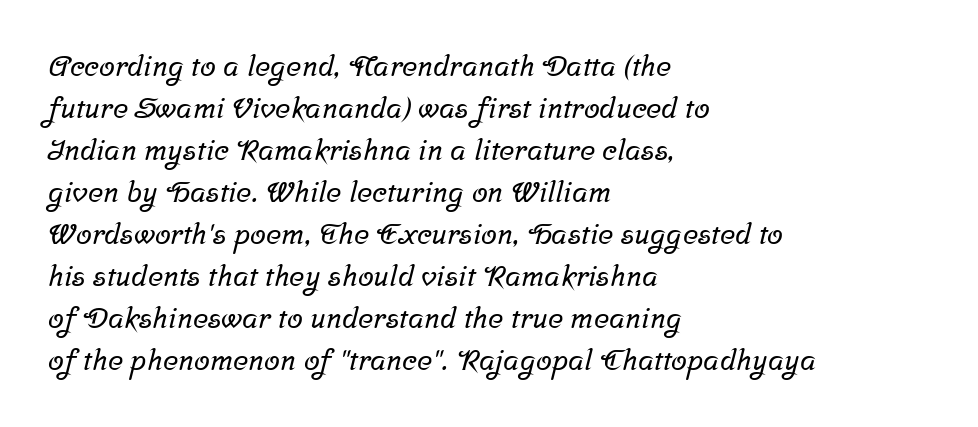
Q: Is the text underlined? A: No.
Q: How is the paragraph aligned? A: Left-aligned.
Q: Is the spacing between letters normal or unusually wide? A: Normal.
Q: Is the spacing between lines tight, normal or loose? A: Normal.
Q: Width (condensed, normal, or wide)? A: Normal.
Q: Stroke contrast? A: Low.
Q: x-height? A: Medium.
Q: Monospaced? A: No.
